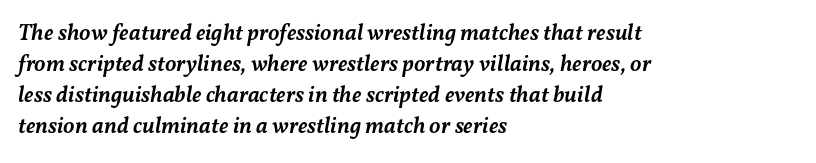
Line beginnings align vertically; line endings do not. A typesetter would call this zero additional tracking. The glyphs have the mass of a demibold cut, below bold. Descenders hang freely into open space.
